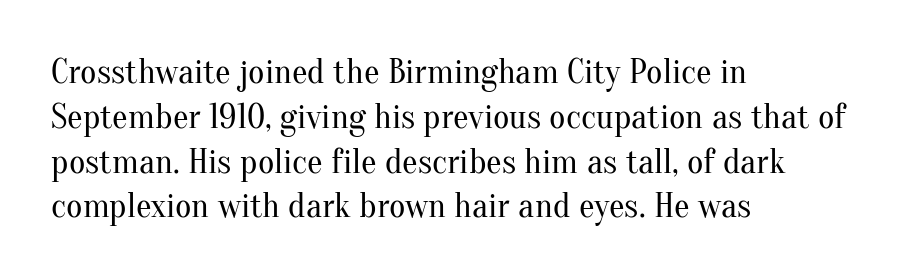
Q: Is the text bold? A: No.
Q: Is the text italic (slanted)? A: No, it is upright.
Q: Is the typeface a serif or a sans-serif typeface? A: Serif.
Q: Is the text underlined? A: No.
Q: How is the paragraph aligned? A: Left-aligned.
Q: Is the spacing between letters normal or unusually wide? A: Normal.
Q: Is the spacing between lines tight, normal or loose? A: Normal.
Q: Width (condensed, normal, or wide)? A: Normal.
Q: Stroke contrast? A: Medium.
Q: x-height? A: Small.
Q: Monospaced? A: No.
